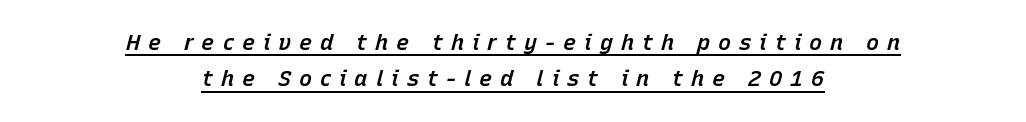
The image shows 22 px text type, italic (leaning right); set centered, normal line spacing (1.64x), unusually wide letter spacing (+0.36 em), underlined.
